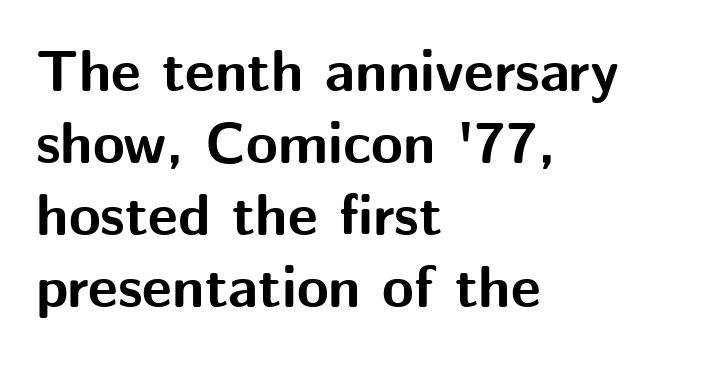
{"serif": "no", "italic": "no", "bold": "yes", "weight": "bold", "width": "normal", "stroke_contrast": "medium", "x_height": "medium", "monospaced": "no", "underline": "no", "align": "left", "line_spacing_ratio": 1.24, "letter_spacing": "normal", "letter_spacing_em": 0.0, "glyph_px": 58}
